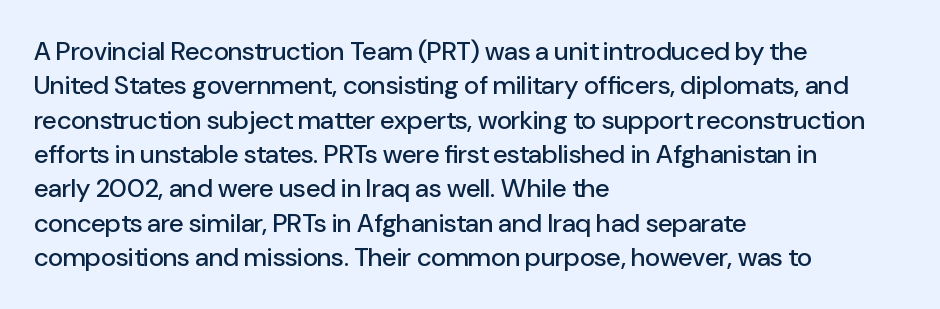
Q: Is the text italic (slanted)? A: No, it is upright.
Q: Is the text underlined? A: No.
Q: How is the paragraph aligned? A: Left-aligned.
Q: Is the spacing between letters normal or unusually wide? A: Normal.
Q: Is the spacing between lines tight, normal or loose? A: Normal.
